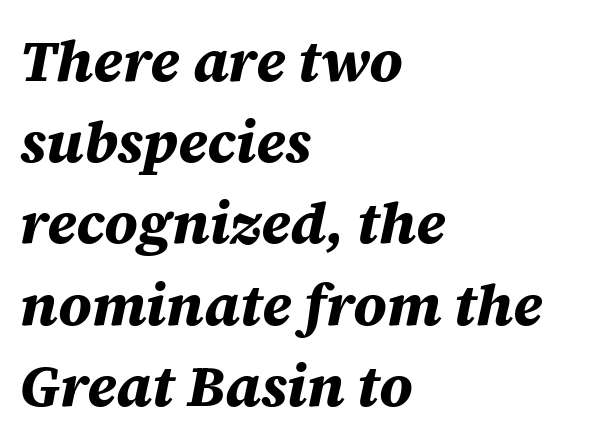
The rows are spaced the way most documents space them. When letters slant like this, we call the style italic. This rendering leaves character spacing at its baseline value. The area under the type is left untouched. You could not count columns in this text — the font is proportionally spaced. These lines are set flush left with a ragged right edge.
